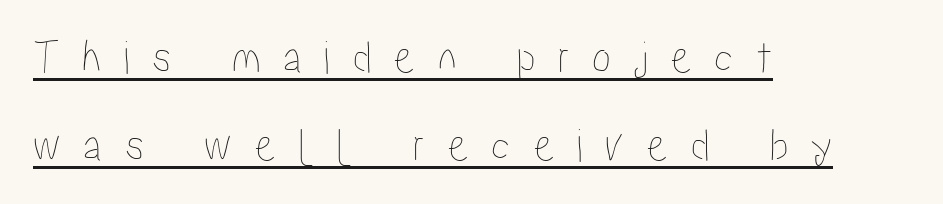
{"italic": "no", "width": "condensed", "stroke_contrast": "low", "x_height": "medium", "monospaced": "no", "underline": "yes", "align": "left", "line_spacing_ratio": 1.84, "letter_spacing": "wide", "letter_spacing_em": 0.46, "glyph_px": 48}
